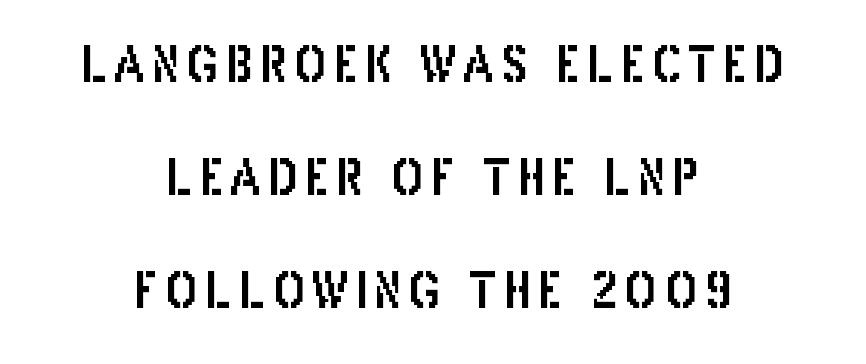
Q: Is the text italic (slanted)? A: No, it is upright.
Q: Is the typeface a serif or a sans-serif typeface? A: Sans-serif.
Q: Is the text underlined? A: No.
Q: How is the paragraph aligned? A: Centered.
Q: Is the spacing between lines tight, normal or loose? A: Loose.
Q: Width (condensed, normal, or wide)? A: Condensed.
Q: Stroke contrast? A: Low.
Q: x-height? A: Large.
Q: Monospaced? A: No.
